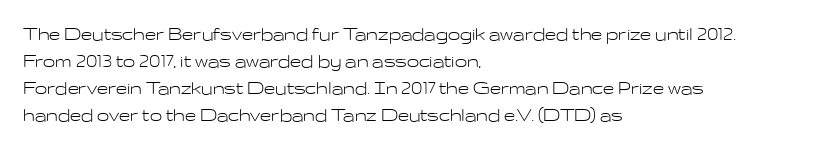
Beneath every word, the page is bare. The lettering holds an erect, upright posture throughout. Caption: face not bold, strokes unweighted. The gaps between neighbouring characters are ordinary and unremarkable.
